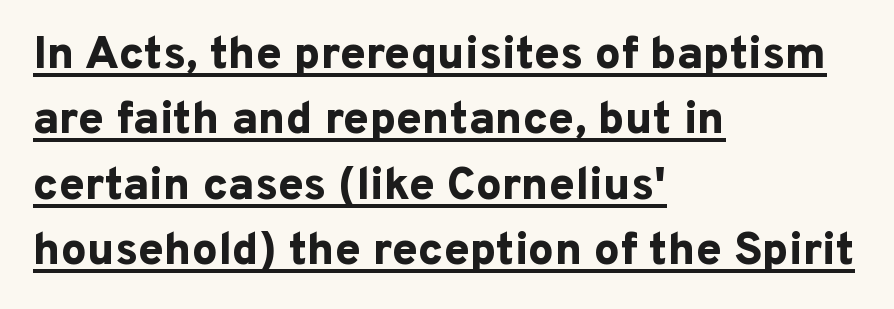
{"serif": "no", "italic": "no", "bold": "yes", "weight": "bold", "width": "normal", "stroke_contrast": "low", "x_height": "medium", "monospaced": "no", "underline": "yes", "align": "left", "line_spacing": "normal", "line_spacing_ratio": 1.42, "letter_spacing": "normal", "letter_spacing_em": 0.0, "glyph_px": 46}
